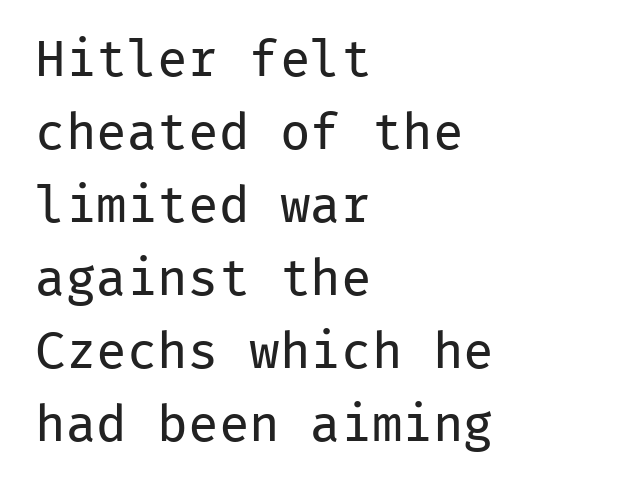
Q: Is the text bold? A: No.
Q: Is the text italic (slanted)? A: No, it is upright.
Q: Is the typeface a serif or a sans-serif typeface? A: Sans-serif.
Q: Is the text underlined? A: No.
Q: How is the paragraph aligned? A: Left-aligned.
Q: Is the spacing between letters normal or unusually wide? A: Normal.
Q: Is the spacing between lines tight, normal or loose? A: Normal.
Q: Width (condensed, normal, or wide)? A: Normal.
Q: Stroke contrast? A: Low.
Q: x-height? A: Medium.
Q: Monospaced? A: Yes.
